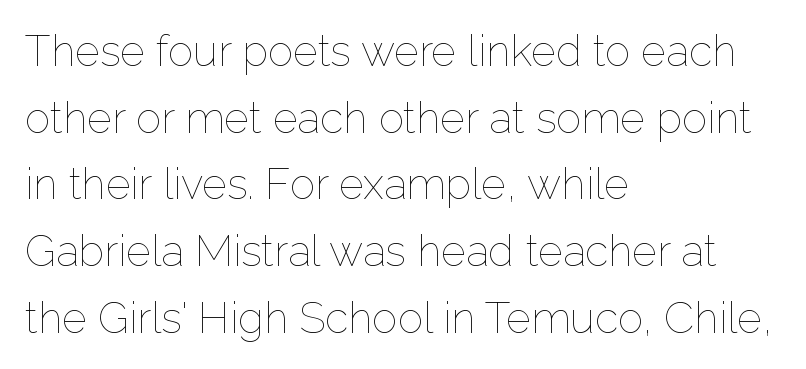
The image shows 43 px thin type, upright; set left-aligned, normal line spacing (1.55x), normal letter spacing, not underlined; low stroke contrast and a medium x-height.
